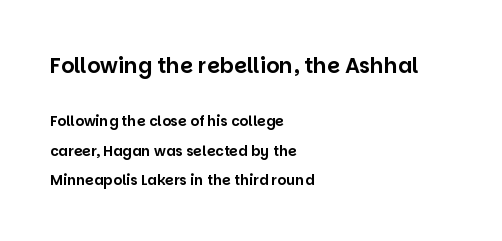
{"italic": "no", "underline": "no", "align": "left", "line_spacing": "loose", "line_spacing_ratio": 2.11, "letter_spacing": "normal", "letter_spacing_em": 0.0, "larger_block": "first", "size_ratio": 1.5, "glyph_px": 21}
